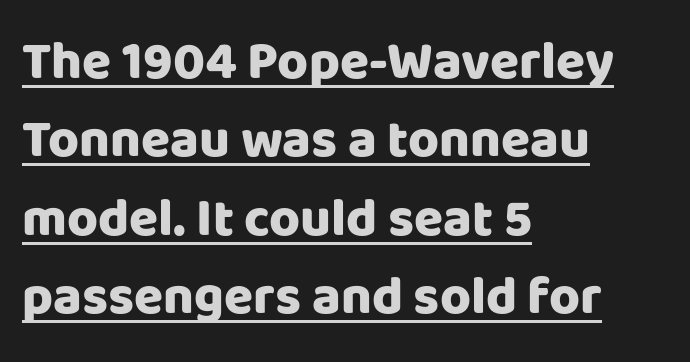
The image shows 53 px heavy sans-serif type, upright; set left-aligned, normal line spacing (1.48x), normal letter spacing, underlined; low stroke contrast and a large x-height.
